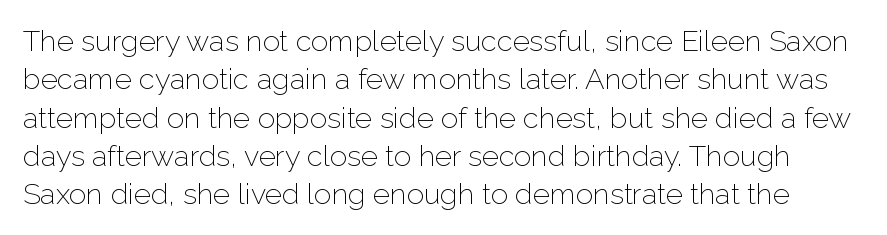
The image shows 29 px light sans-serif type, upright; set normal line spacing (1.32x), normal letter spacing, not underlined; low stroke contrast and a medium x-height.
